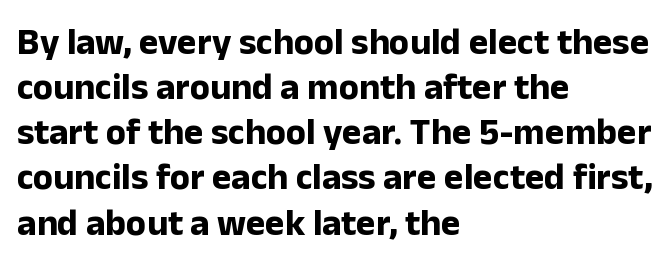
{"serif": "no", "italic": "no", "bold": "yes", "weight": "bold", "width": "normal", "stroke_contrast": "low", "x_height": "medium", "monospaced": "no", "underline": "no", "align": "left", "line_spacing_ratio": 1.22, "letter_spacing": "normal", "letter_spacing_em": 0.0, "glyph_px": 37}
